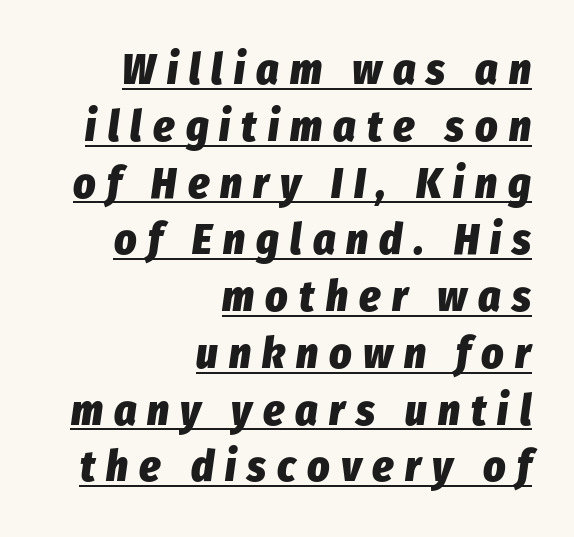
This rendering widens character spacing well past its baseline value. Every character sits at an angle, as italics do. The rows are spaced the way most documents space them. This sample has the flowing, uneven cadence of proportional lettering. Weight check: bold — yes, fully.
